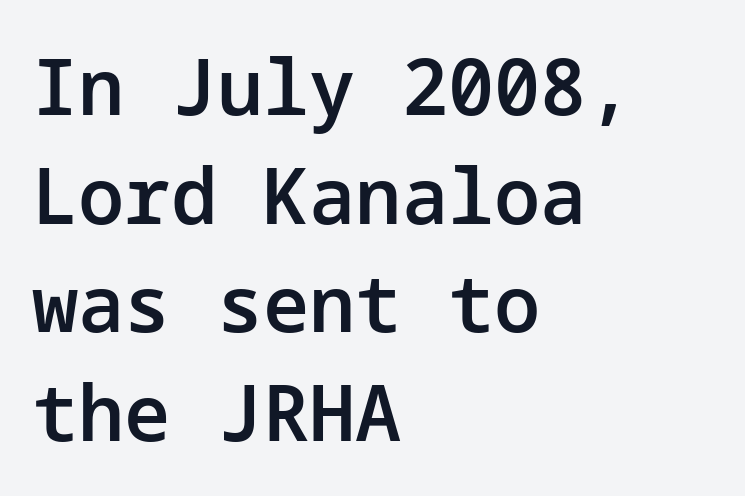
{"serif": "no", "italic": "no", "bold": "semi", "weight": "semibold", "width": "normal", "stroke_contrast": "low", "x_height": "medium", "underline": "no", "align": "left", "line_spacing": "normal", "line_spacing_ratio": 1.41, "letter_spacing": "normal", "letter_spacing_em": 0.0, "glyph_px": 77}
